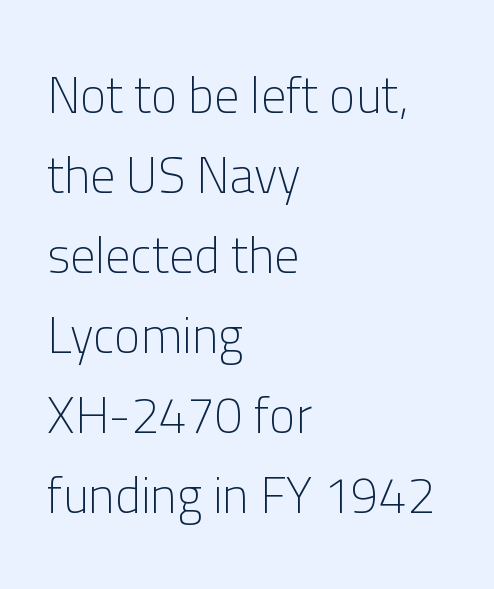
Designer's note — italics off, roman on. A clean baseline with only descenders dipping below it. The rendering uses natural spacing where letterforms have individual widths. Spacing between characters is what you'd get straight out of the box.
